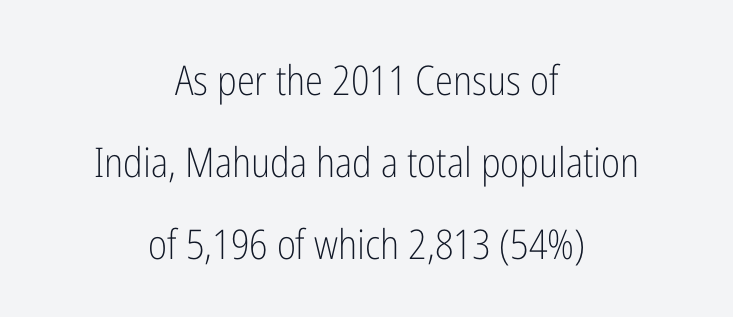
Q: Is the text bold? A: No.
Q: Is the text italic (slanted)? A: No, it is upright.
Q: Is the typeface a serif or a sans-serif typeface? A: Sans-serif.
Q: Is the text underlined? A: No.
Q: How is the paragraph aligned? A: Centered.
Q: Is the spacing between letters normal or unusually wide? A: Normal.
Q: Is the spacing between lines tight, normal or loose? A: Loose.
Q: Width (condensed, normal, or wide)? A: Condensed.
Q: Stroke contrast? A: Low.
Q: x-height? A: Medium.
Q: Monospaced? A: No.
